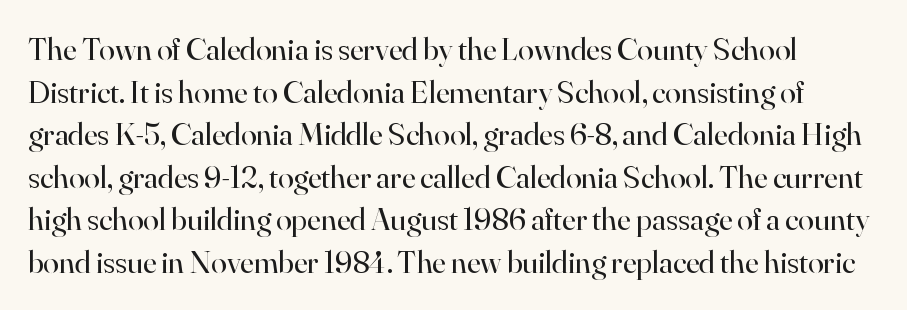
{"serif": "yes", "italic": "no", "bold": "no", "weight": "regular", "width": "normal", "stroke_contrast": "high", "x_height": "small", "monospaced": "no", "underline": "no", "line_spacing": "normal", "line_spacing_ratio": 1.33, "letter_spacing": "normal", "letter_spacing_em": 0.0, "glyph_px": 32}
